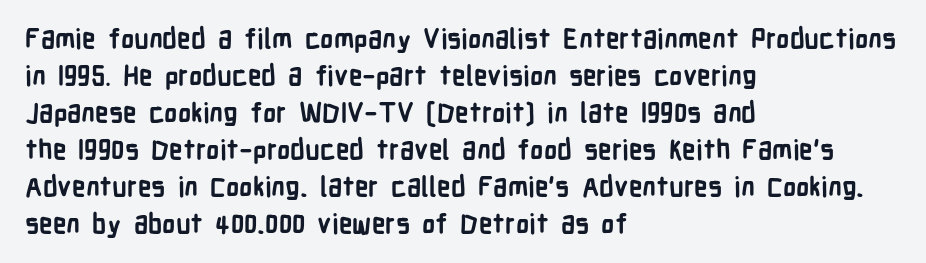
Every character sits straight up, as roman type does. Words appear dense and cohesive because spacing is normal. On the weight axis this lands at bold, roughly 700. In terms of leading, this rendering sits right in the middle.
